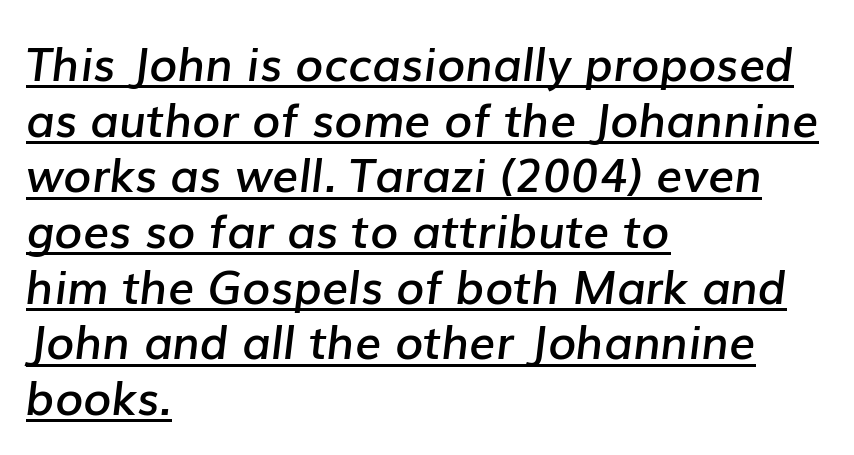
Q: Is the text bold? A: Semi-bold.
Q: Is the text italic (slanted)? A: Yes, it leans right by about 7 degrees.
Q: Is the text underlined? A: Yes.
Q: How is the paragraph aligned? A: Left-aligned.
Q: Is the spacing between letters normal or unusually wide? A: Normal.
Q: Width (condensed, normal, or wide)? A: Normal.
Q: Stroke contrast? A: Low.
Q: x-height? A: Medium.
Q: Monospaced? A: No.
